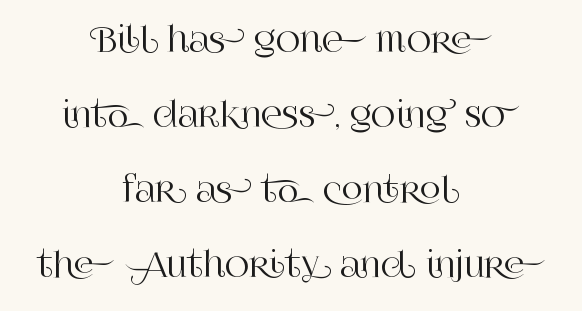
Q: Is the text italic (slanted)? A: No, it is upright.
Q: Is the typeface a serif or a sans-serif typeface? A: Serif.
Q: Is the text underlined? A: No.
Q: How is the paragraph aligned? A: Centered.
Q: Is the spacing between letters normal or unusually wide? A: Normal.
Q: Is the spacing between lines tight, normal or loose? A: Loose.
Q: Width (condensed, normal, or wide)? A: Normal.
Q: Stroke contrast? A: High.
Q: x-height? A: Large.
Q: Monospaced? A: No.
